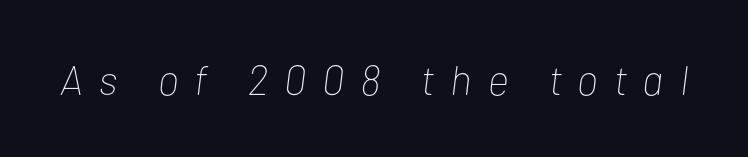
Q: Is the text bold? A: No.
Q: Is the text italic (slanted)? A: Yes, it leans right by about 7 degrees.
Q: Is the text underlined? A: No.
Q: Is the spacing between letters normal or unusually wide? A: Unusually wide.
Q: Width (condensed, normal, or wide)? A: Condensed.
Q: Stroke contrast? A: Low.
Q: x-height? A: Medium.
Q: Monospaced? A: No.
